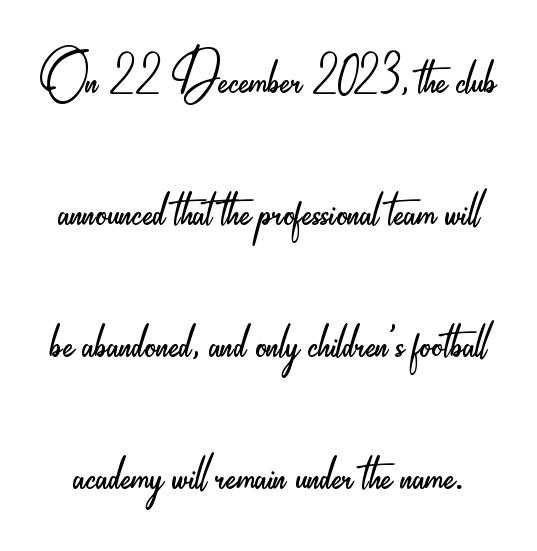
{"serif": "no", "bold": "no", "weight": "light", "width": "condensed", "stroke_contrast": "low", "x_height": "small", "monospaced": "no", "underline": "no", "line_spacing_ratio": 1.81, "letter_spacing": "normal", "letter_spacing_em": 0.0, "glyph_px": 73}
